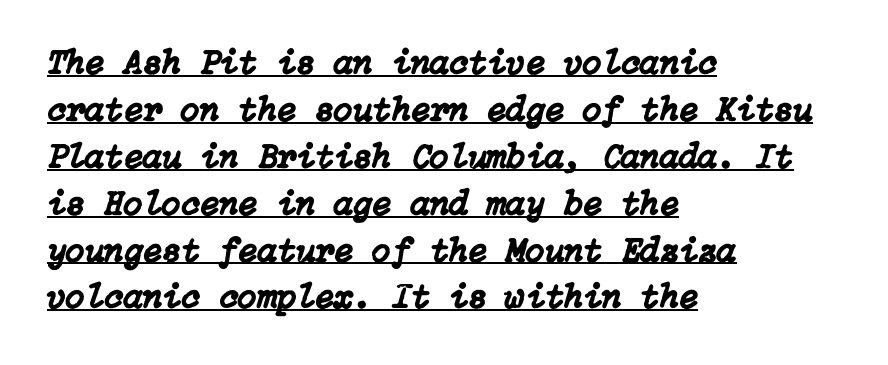
Q: Is the text italic (slanted)? A: Yes, it leans right by about 15 degrees.
Q: Is the text underlined? A: Yes.
Q: How is the paragraph aligned? A: Left-aligned.
Q: Is the spacing between letters normal or unusually wide? A: Normal.
Q: Is the spacing between lines tight, normal or loose? A: Normal.
Q: Width (condensed, normal, or wide)? A: Normal.
Q: Stroke contrast? A: Low.
Q: x-height? A: Medium.
